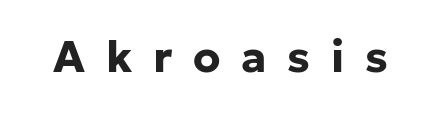
Plenty of ink on the page — the face is bold. The baseline area is clear. Between one letter and the next there's a generous, obvious gap. A typesetter would mark this as roman, not italic. This is sans-serif lettering, the kind often seen on screens and signage.
